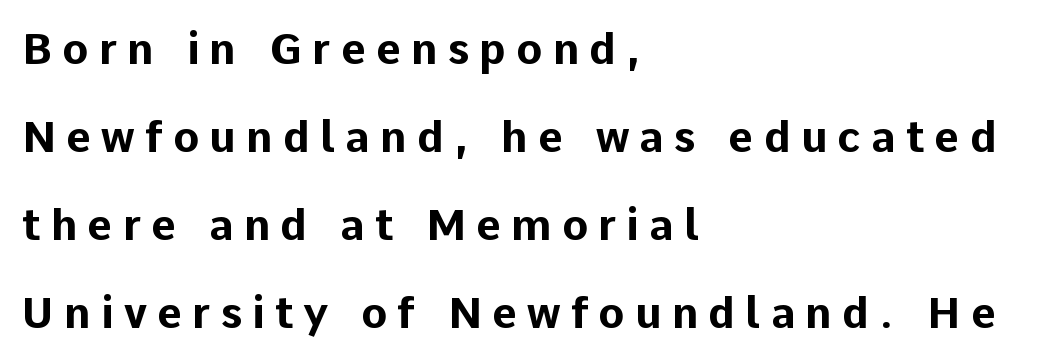
Type without underlining. A typesetter would call this heavily tracked-out type. The glyphs in this specimen are sans serif. The rendering uses natural spacing where letterforms have individual widths. Every letter is thick-stroked: bold, no question. Alignment: flush left.
